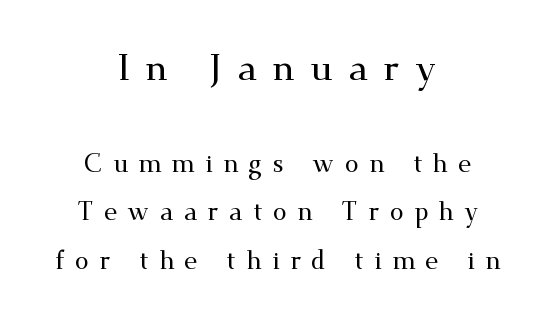
{"serif": "yes", "italic": "no", "width": "wide", "stroke_contrast": "medium", "x_height": "small", "monospaced": "no", "underline": "no", "align": "center", "line_spacing": "loose", "line_spacing_ratio": 1.93, "letter_spacing": "wide", "letter_spacing_em": 0.42, "larger_block": "first", "size_ratio": 1.48, "glyph_px": 37}
